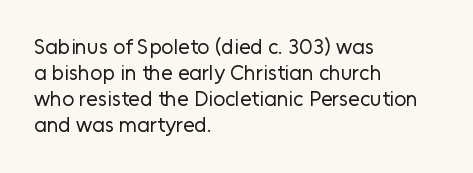
The typography opts for an upright posture over an oblique one. Unmarked baselines from the first word to the last. Students, note that the glyphs here touch the page at normal intervals. Which margin do the lines hug? The left one — the right edge is uneven. The typesetting does not lean heavy: it is not bold.
